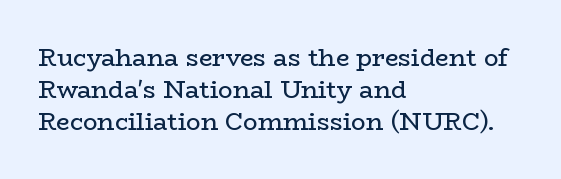
The image shows 24 px text type, upright; set left-aligned, normal line spacing (1.33x), normal letter spacing, not underlined.
